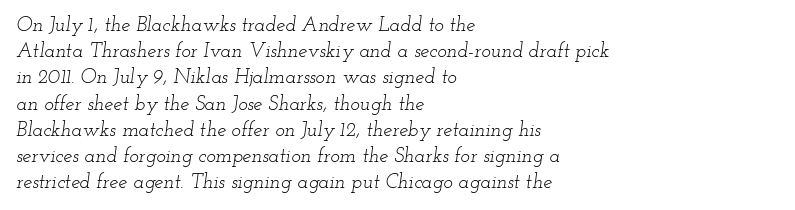
The image shows 20 px text type, italic (leaning right); set left-aligned, normal line spacing (1.31x), normal letter spacing, not underlined.
